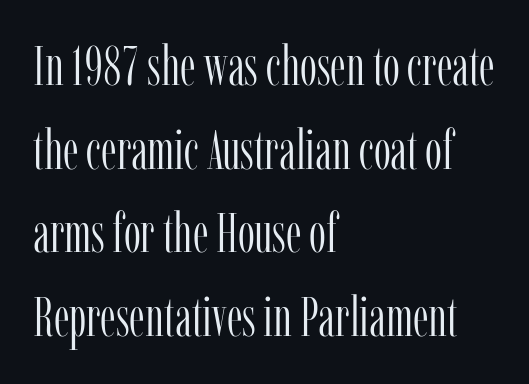
{"serif": "yes", "italic": "no", "bold": "no", "weight": "light", "width": "condensed", "stroke_contrast": "low", "x_height": "medium", "monospaced": "no", "underline": "no", "align": "left", "line_spacing": "normal", "line_spacing_ratio": 1.55, "letter_spacing": "normal", "letter_spacing_em": 0.0, "glyph_px": 54}
